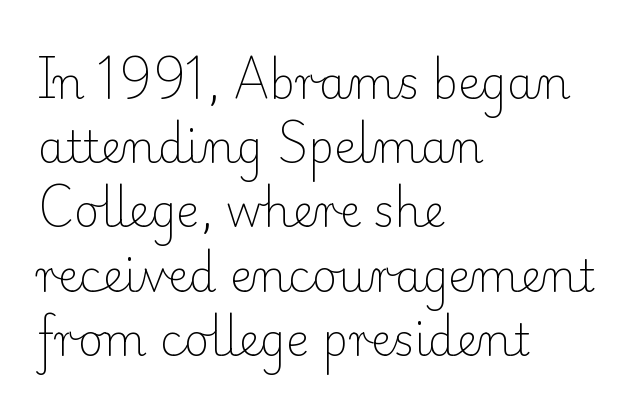
The image shows 44 px light serif type, upright; set left-aligned, normal line spacing (1.46x), normal letter spacing, not underlined; low stroke contrast and a small x-height.
